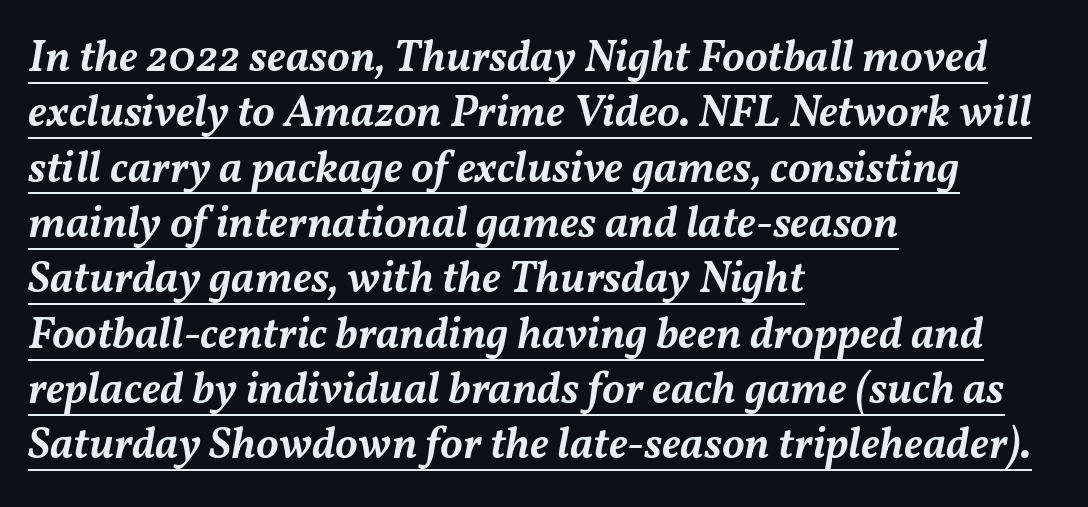
{"italic": "yes", "lean": "right", "slant_degrees": 11, "bold": "semi", "weight": "semibold", "width": "normal", "stroke_contrast": "medium", "x_height": "medium", "monospaced": "no", "underline": "yes", "align": "left", "line_spacing_ratio": 1.23, "letter_spacing": "normal", "letter_spacing_em": 0.0, "glyph_px": 45}
